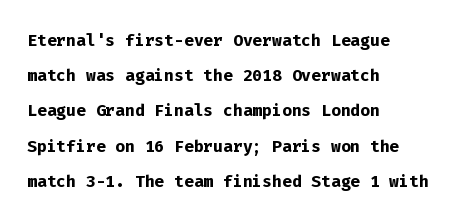
Q: Is the text bold? A: Yes.
Q: Is the text italic (slanted)? A: No, it is upright.
Q: Is the text underlined? A: No.
Q: How is the paragraph aligned? A: Left-aligned.
Q: Is the spacing between letters normal or unusually wide? A: Normal.
Q: Is the spacing between lines tight, normal or loose? A: Normal.
